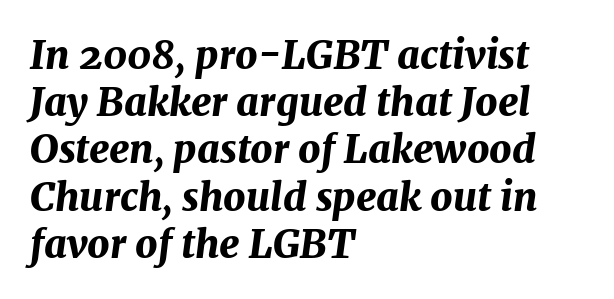
Q: Is the text bold? A: Yes.
Q: Is the text italic (slanted)? A: Yes, it leans right by about 7 degrees.
Q: Is the text underlined? A: No.
Q: How is the paragraph aligned? A: Left-aligned.
Q: Is the spacing between letters normal or unusually wide? A: Normal.
Q: Width (condensed, normal, or wide)? A: Normal.
Q: Stroke contrast? A: Medium.
Q: x-height? A: Medium.
Q: Monospaced? A: No.
